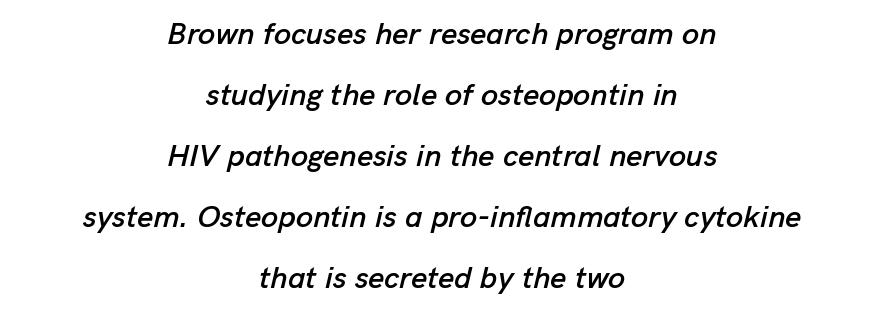
Observe the ordinary spacing: letters are neighbours, not strangers. Each letter keeps its own natural width here, so spacing adapts to shape. The vertical gap from one line to the next is large. The gap between lines stays unmarked.
